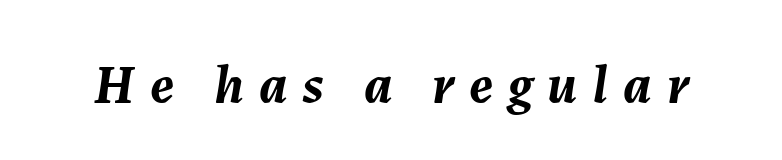
These lines are rendered in a variable-pitch font. A typesetter would mark this as italic. The rendering uses a bold face; every stroke is thick and dark. Does extra space separate the letters? Yes, quite a lot of it. Clear beneath every line of the passage.
